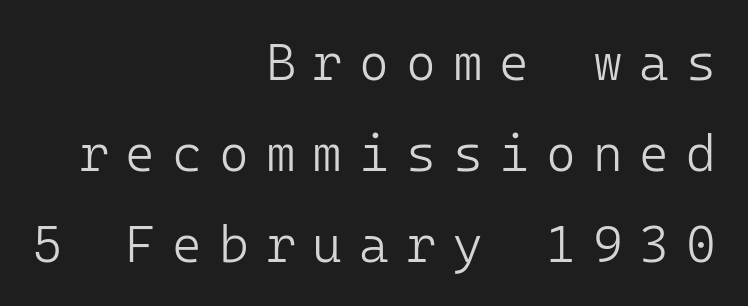
Q: Is the text bold? A: No.
Q: Is the text italic (slanted)? A: No, it is upright.
Q: Is the typeface a serif or a sans-serif typeface? A: Sans-serif.
Q: Is the text underlined? A: No.
Q: How is the paragraph aligned? A: Right-aligned.
Q: Is the spacing between letters normal or unusually wide? A: Unusually wide.
Q: Width (condensed, normal, or wide)? A: Normal.
Q: Stroke contrast? A: Low.
Q: x-height? A: Medium.
Q: Monospaced? A: Yes.
